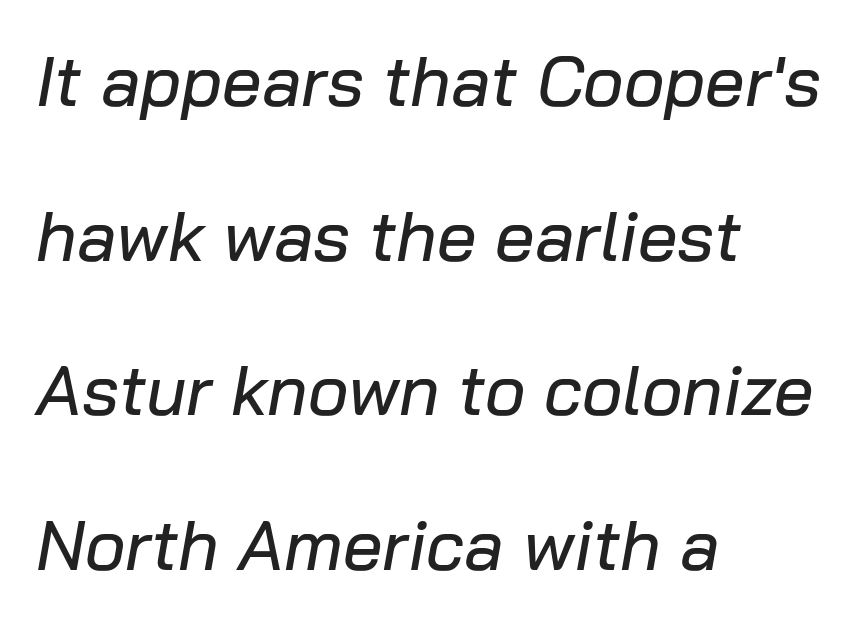
The image shows 70 px text type, italic (leaning right); set left-aligned, loose line spacing (2.21x), normal letter spacing, not underlined; low stroke contrast and a medium x-height.
